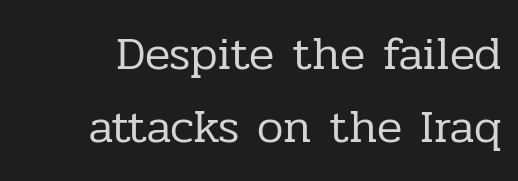
{"serif": "yes", "italic": "no", "bold": "no", "weight": "regular", "width": "normal", "stroke_contrast": "low", "x_height": "medium", "monospaced": "no", "underline": "no", "line_spacing": "normal", "line_spacing_ratio": 1.55, "letter_spacing": "normal", "letter_spacing_em": 0.0, "glyph_px": 47}
